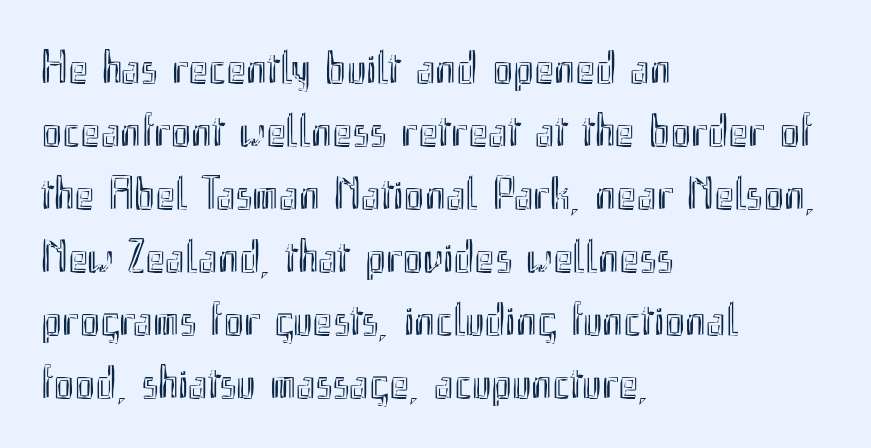
The setting favours the left margin, as ordinary paragraphs usually do. Interline gaps are of average width in this sample. Caption: standard tracking, unaltered. Beneath every word, the page is bare.
